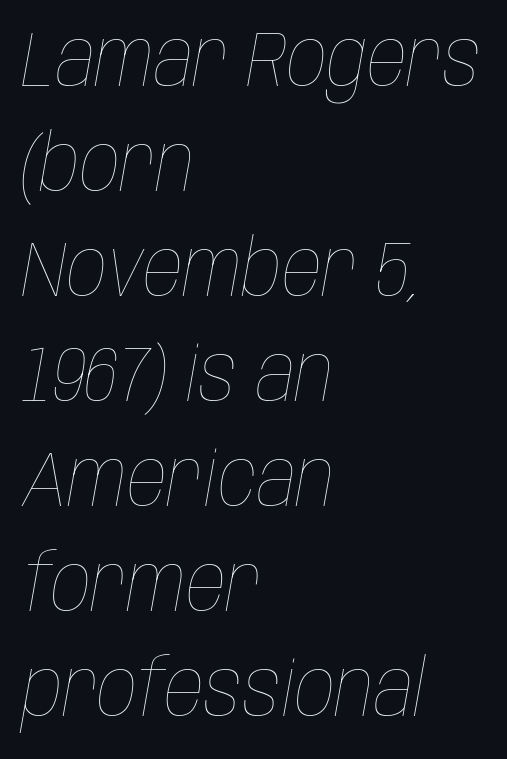
Q: Is the text bold? A: No.
Q: Is the text italic (slanted)? A: Yes, it leans right by about 10 degrees.
Q: Is the text underlined? A: No.
Q: How is the paragraph aligned? A: Left-aligned.
Q: Is the spacing between letters normal or unusually wide? A: Normal.
Q: Is the spacing between lines tight, normal or loose? A: Normal.
Q: Width (condensed, normal, or wide)? A: Condensed.
Q: Stroke contrast? A: Low.
Q: x-height? A: Large.
Q: Monospaced? A: No.
